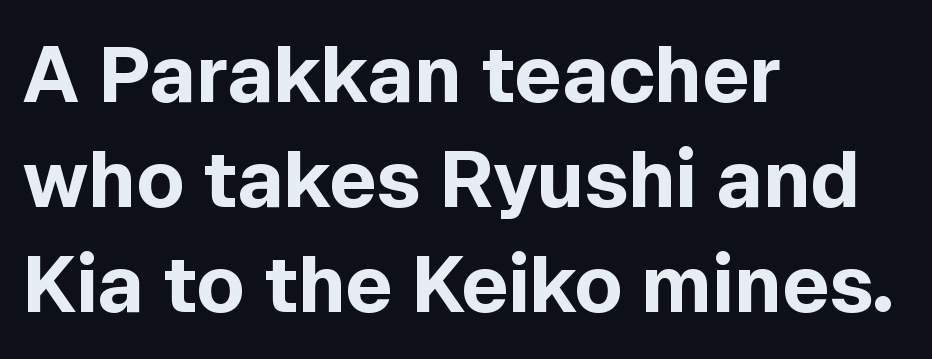
The image shows 79 px bold sans-serif type, upright; set left-aligned, normal line spacing (1.33x), normal letter spacing, not underlined; a medium x-height.
